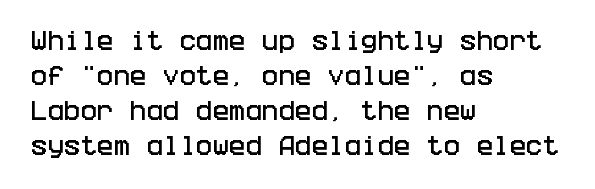
{"italic": "no", "underline": "no", "align": "left", "line_spacing": "normal", "line_spacing_ratio": 1.59, "letter_spacing": "normal", "letter_spacing_em": 0.0, "glyph_px": 22}
